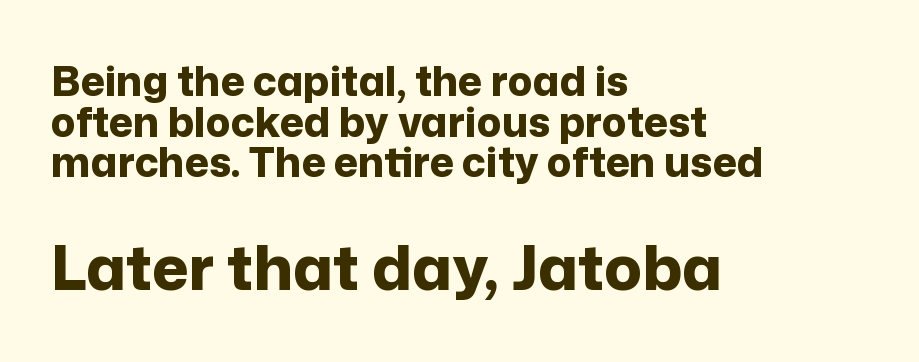
Is the type bold? Yes — the strokes are clearly thick and heavy. The typography opts for an upright posture over an oblique one. The block of text is dense from top to bottom, with scant space between rows. Type without underlining.
